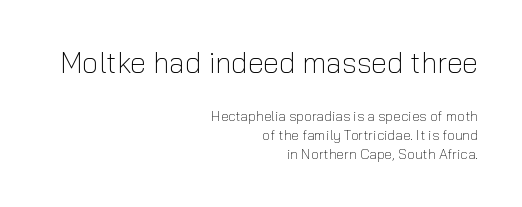
Q: Is the text bold? A: No.
Q: Is the text italic (slanted)? A: No, it is upright.
Q: Is the typeface a serif or a sans-serif typeface? A: Sans-serif.
Q: Is the text underlined? A: No.
Q: How is the paragraph aligned? A: Right-aligned.
Q: Is the spacing between letters normal or unusually wide? A: Normal.
Q: Is the spacing between lines tight, normal or loose? A: Normal.
Q: Which block of text is set in a larger size, the first (top) or the second (bottom)? A: The first (top) one.
Q: Width (condensed, normal, or wide)? A: Normal.
Q: Stroke contrast? A: Low.
Q: x-height? A: Medium.
Q: Monospaced? A: No.
